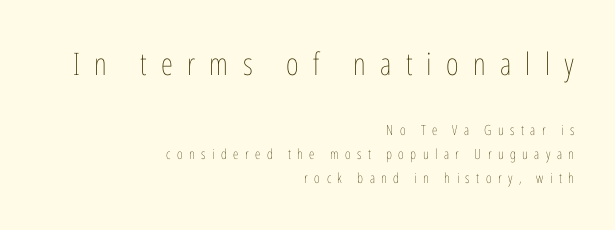
Beneath every word, the page is bare. Characters follow at a spacing far wider than the type designer built in. Do the letters lean? They stand straight. Proportional: the letters do not fall into vertical columns. Typesetter's note — upper block bumped up in size, lower block left smaller. The lines in this sample share a right terminus and differ only in where they begin.
